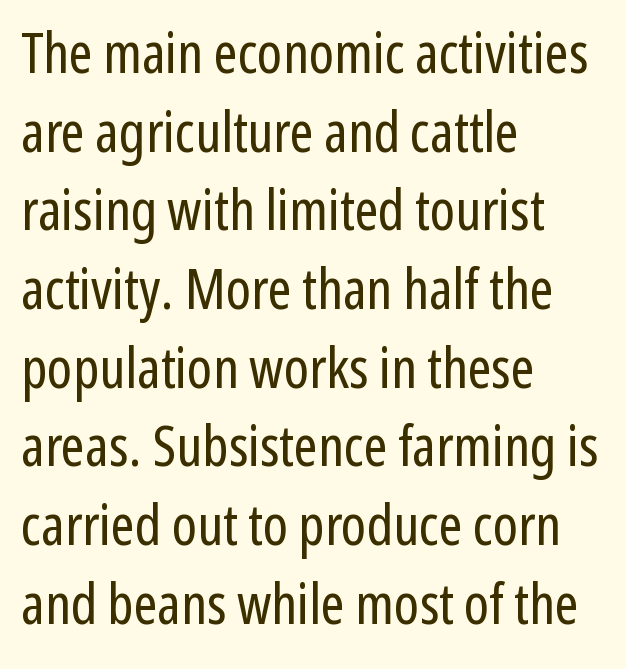
Q: Is the text bold? A: No.
Q: Is the text italic (slanted)? A: No, it is upright.
Q: Is the typeface a serif or a sans-serif typeface? A: Sans-serif.
Q: Is the text underlined? A: No.
Q: How is the paragraph aligned? A: Left-aligned.
Q: Is the spacing between letters normal or unusually wide? A: Normal.
Q: Is the spacing between lines tight, normal or loose? A: Normal.
Q: Width (condensed, normal, or wide)? A: Condensed.
Q: Stroke contrast? A: Low.
Q: x-height? A: Medium.
Q: Monospaced? A: No.
